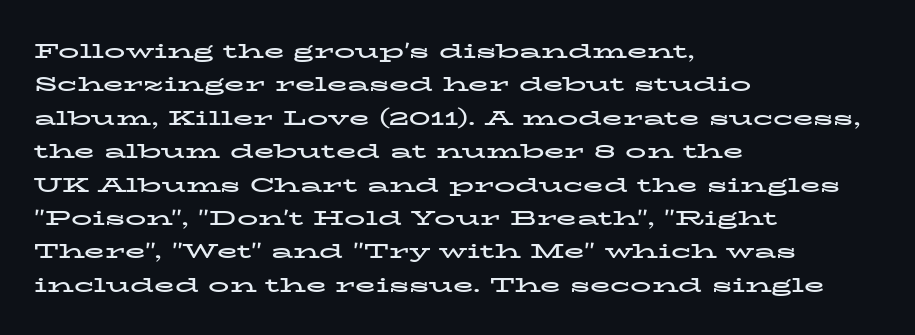
{"italic": "no", "bold": "yes", "underline": "no", "align": "left", "line_spacing": "normal", "line_spacing_ratio": 1.59, "letter_spacing": "normal", "letter_spacing_em": 0.0, "glyph_px": 21}
